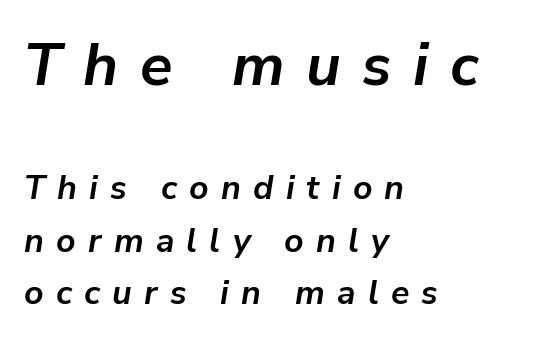
{"italic": "yes", "lean": "right", "slant_degrees": 9, "bold": "yes", "weight": "semibold", "width": "normal", "stroke_contrast": "low", "x_height": "medium", "monospaced": "no", "underline": "no", "align": "left", "line_spacing": "normal", "line_spacing_ratio": 1.54, "letter_spacing": "wide", "letter_spacing_em": 0.36, "larger_block": "first", "size_ratio": 1.76, "glyph_px": 60}
